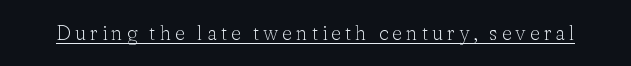
Q: Is the text bold? A: No.
Q: Is the text italic (slanted)? A: No, it is upright.
Q: Is the text underlined? A: Yes.
